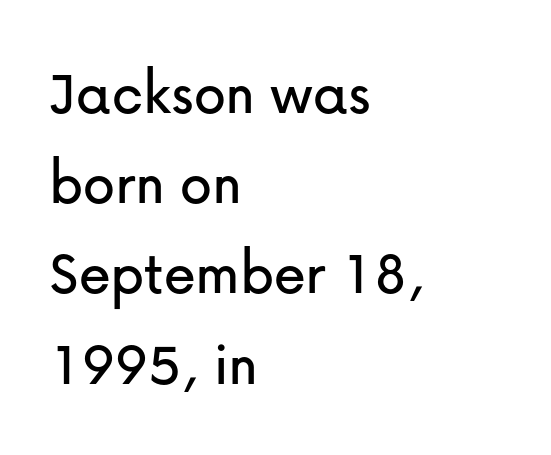
The image shows 64 px sans-serif type, upright; set left-aligned, normal line spacing (1.41x), normal letter spacing, not underlined; low stroke contrast and a medium x-height.
